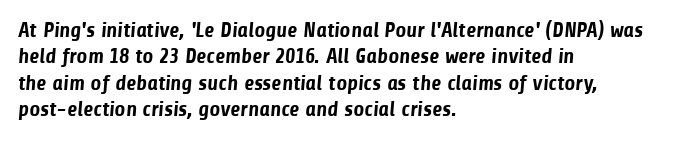
Q: Is the text bold? A: Yes.
Q: Is the text underlined? A: No.
Q: How is the paragraph aligned? A: Left-aligned.
Q: Is the spacing between letters normal or unusually wide? A: Normal.
Q: Is the spacing between lines tight, normal or loose? A: Normal.
